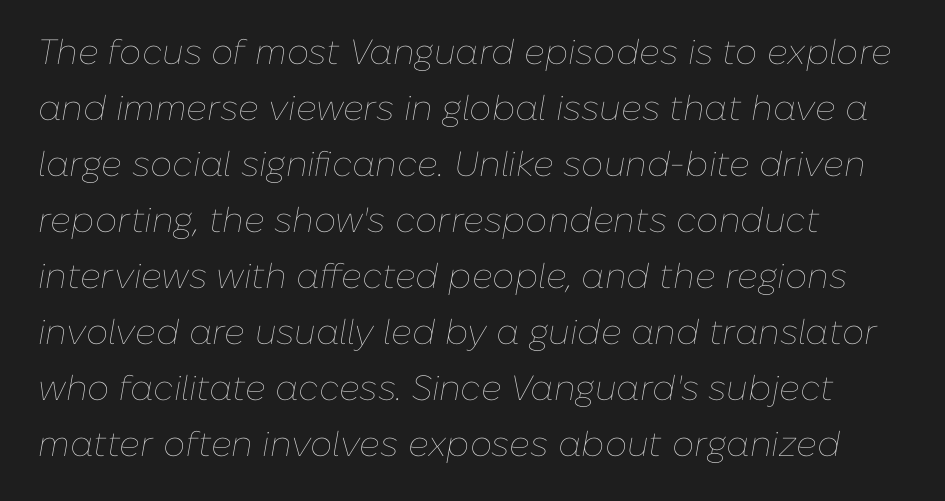
The image shows 35 px thin type, italic (leaning right); set left-aligned, normal line spacing (1.6x), normal letter spacing, not underlined; low stroke contrast and a medium x-height.
